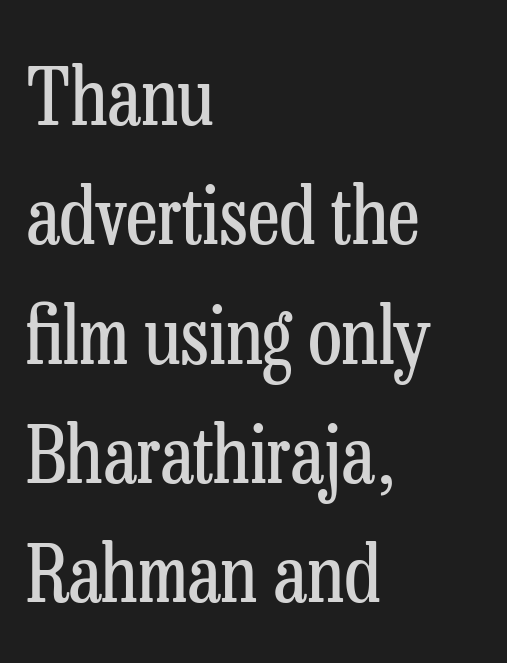
Bold? No — there's no thickening of the strokes. This sample uses plain, unmodified letter spacing. Unmarked baselines from the first word to the last. Typeset ragged right — the left edge is the straight one. These lines sit exactly where default settings would place them. A typesetter would label this face a serif.
